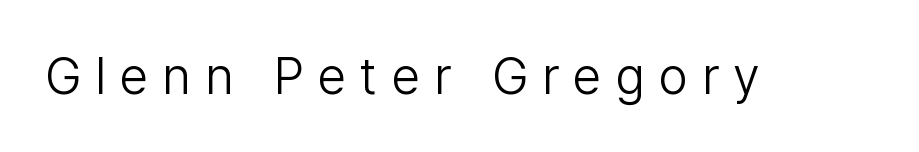
The font family rendered here belongs to the sans-serif group. Unmarked baselines from the first word to the last. Spacing verdict: proportional, widths tailored to each character. The tracking reads as deliberately expanded to a designer's eye. Posture: upright roman. Stems and bowls with no extra thickness — not bold.
